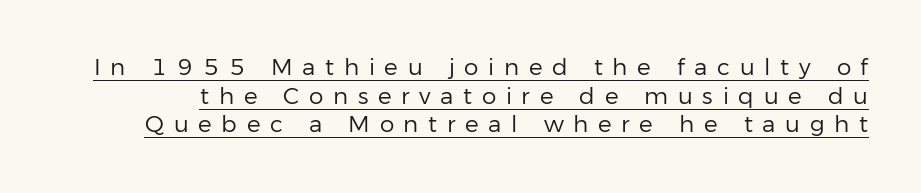
Here the glyphs are tracked loosely, breaking word shapes into spaced letters. The face used here appears with an underline applied. Is there any slant? The stems are plumb. The cut favours lightness, reaching ordinary text weight at its darkest.
